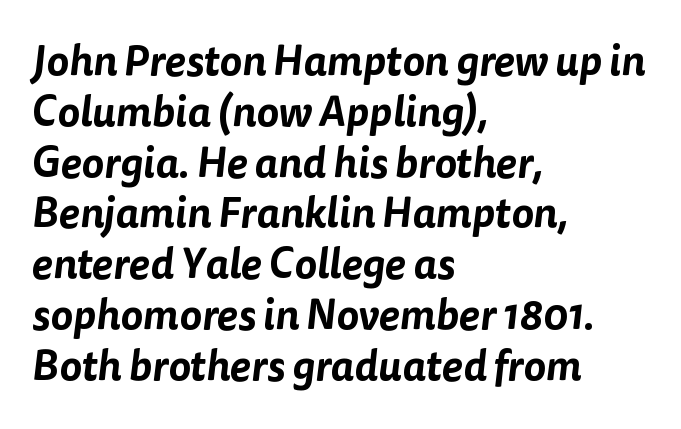
Q: Is the typeface a serif or a sans-serif typeface? A: Sans-serif.
Q: Is the text underlined? A: No.
Q: How is the paragraph aligned? A: Left-aligned.
Q: Is the spacing between letters normal or unusually wide? A: Normal.
Q: Width (condensed, normal, or wide)? A: Normal.
Q: Stroke contrast? A: Low.
Q: x-height? A: Medium.
Q: Monospaced? A: No.
